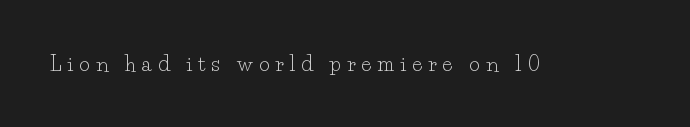
The image shows 21 px text type, upright; set unusually wide letter spacing (+0.29 em), not underlined.
